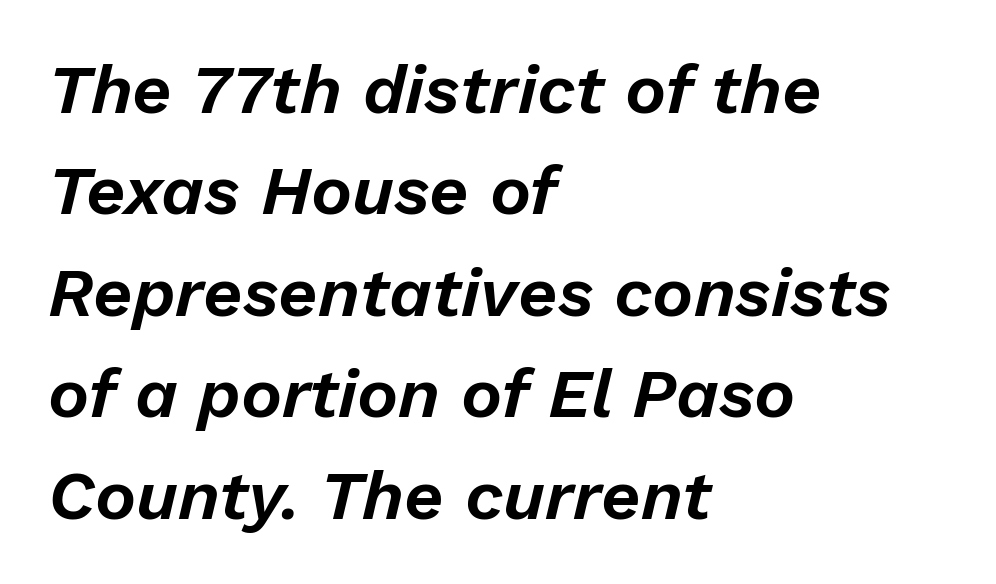
Q: Is the text italic (slanted)? A: Yes, it leans right by about 13 degrees.
Q: Is the text underlined? A: No.
Q: How is the paragraph aligned? A: Left-aligned.
Q: Is the spacing between letters normal or unusually wide? A: Normal.
Q: Is the spacing between lines tight, normal or loose? A: Normal.
Q: Width (condensed, normal, or wide)? A: Normal.
Q: Stroke contrast? A: Low.
Q: x-height? A: Medium.
Q: Monospaced? A: No.
